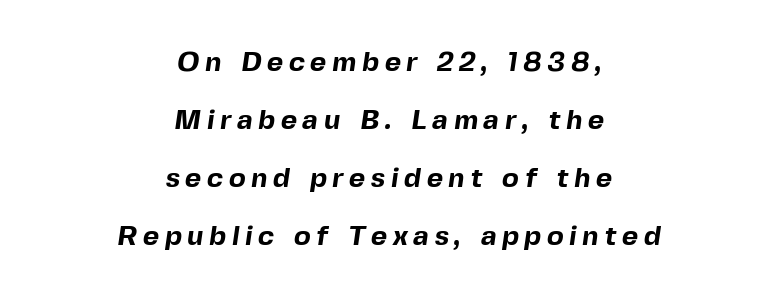
The image shows 28 px bold sans-serif type; set centered, loose line spacing (2.07x), unusually wide letter spacing (+0.2 em), not underlined; a medium x-height.
